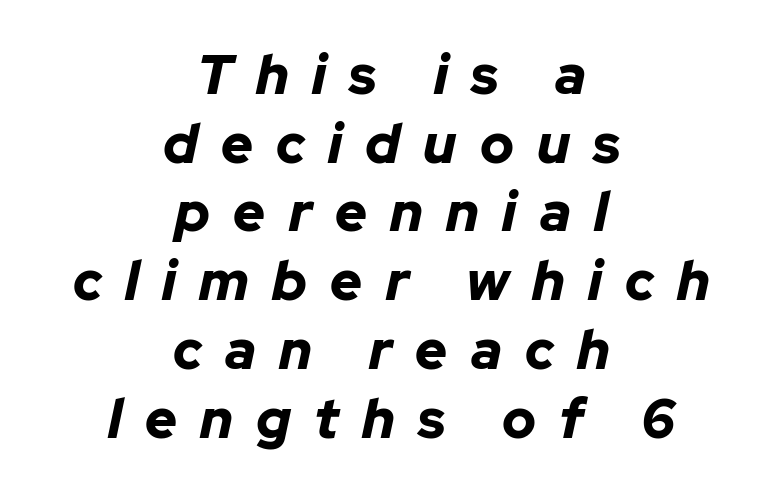
{"italic": "yes", "lean": "right", "slant_degrees": 12, "bold": "yes", "weight": "bold", "width": "normal", "stroke_contrast": "low", "x_height": "medium", "monospaced": "no", "underline": "no", "align": "center", "line_spacing": "normal", "line_spacing_ratio": 1.25, "letter_spacing": "wide", "letter_spacing_em": 0.42, "glyph_px": 55}
